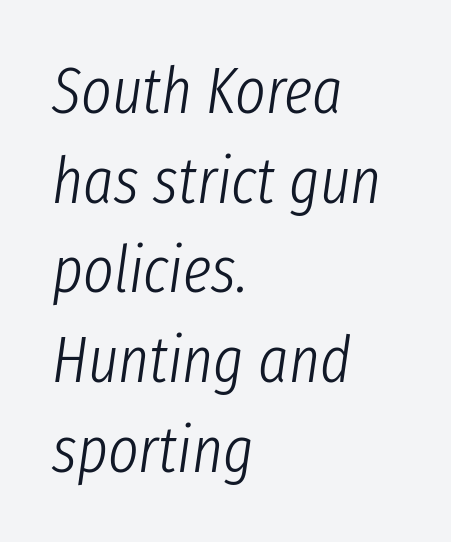
The gaps between neighbouring characters are ordinary and unremarkable. Honestly, there is no underline to notice here at all. Regular leading. Each line starts at the same left margin while the right side varies. Here the designer chose a conventional face with non-uniform glyph widths.
